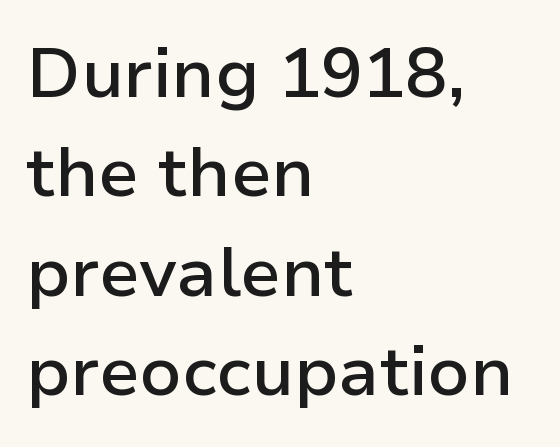
The image shows 70 px semibold sans-serif type, upright; set left-aligned, normal line spacing (1.42x), normal letter spacing, not underlined; low stroke contrast and a medium x-height.
